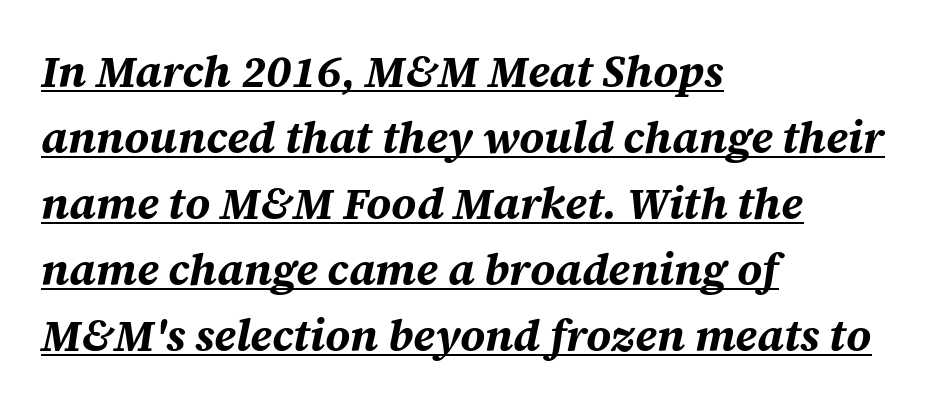
{"italic": "yes", "lean": "right", "slant_degrees": 12, "bold": "yes", "weight": "bold", "width": "normal", "stroke_contrast": "medium", "x_height": "large", "monospaced": "no", "underline": "yes", "align": "left", "line_spacing": "normal", "line_spacing_ratio": 1.5, "letter_spacing": "normal", "letter_spacing_em": 0.0, "glyph_px": 44}
